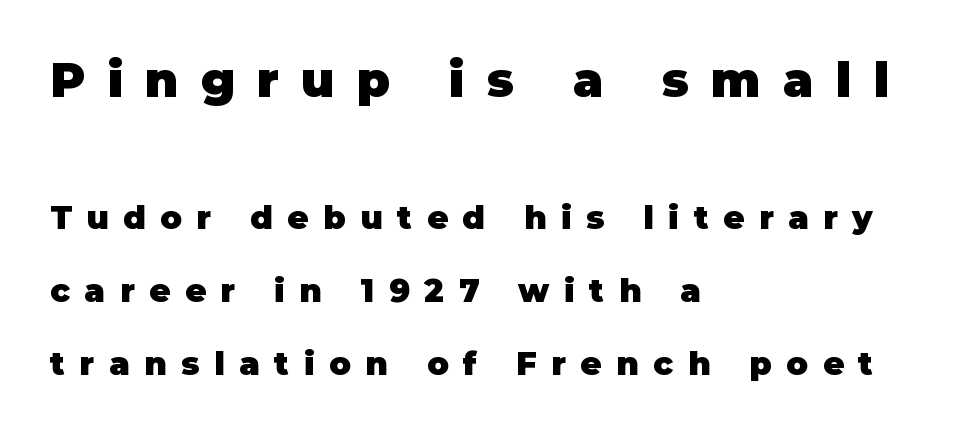
Q: Is the text bold? A: Yes.
Q: Is the text italic (slanted)? A: No, it is upright.
Q: Is the typeface a serif or a sans-serif typeface? A: Sans-serif.
Q: Is the text underlined? A: No.
Q: How is the paragraph aligned? A: Left-aligned.
Q: Is the spacing between letters normal or unusually wide? A: Unusually wide.
Q: Is the spacing between lines tight, normal or loose? A: Loose.
Q: Which block of text is set in a larger size, the first (top) or the second (bottom)? A: The first (top) one.
Q: Width (condensed, normal, or wide)? A: Normal.
Q: Stroke contrast? A: Low.
Q: x-height? A: Large.
Q: Monospaced? A: No.
